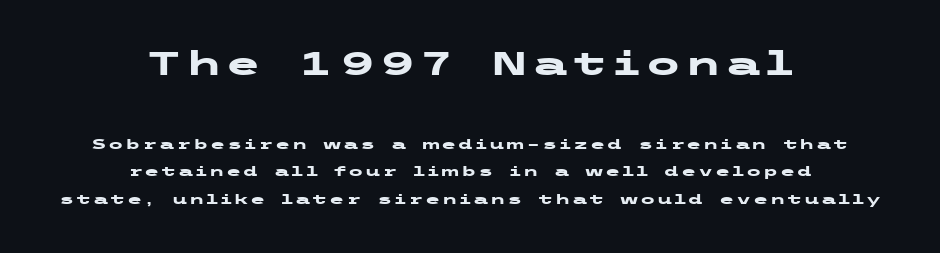
The block of text is sparse from top to bottom, with ample space between rows. The emphasis by scale lands on block number one, above. The font family rendered here belongs to the sans-serif group. Layout note: lines centered.
